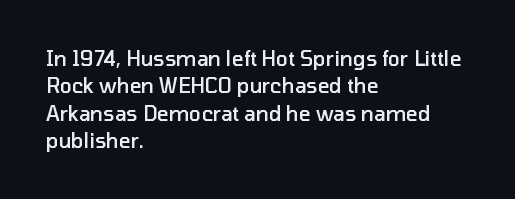
{"italic": "no", "bold": "semi", "underline": "no", "align": "left", "line_spacing": "normal", "line_spacing_ratio": 1.37, "letter_spacing": "normal", "letter_spacing_em": 0.0, "glyph_px": 20}
